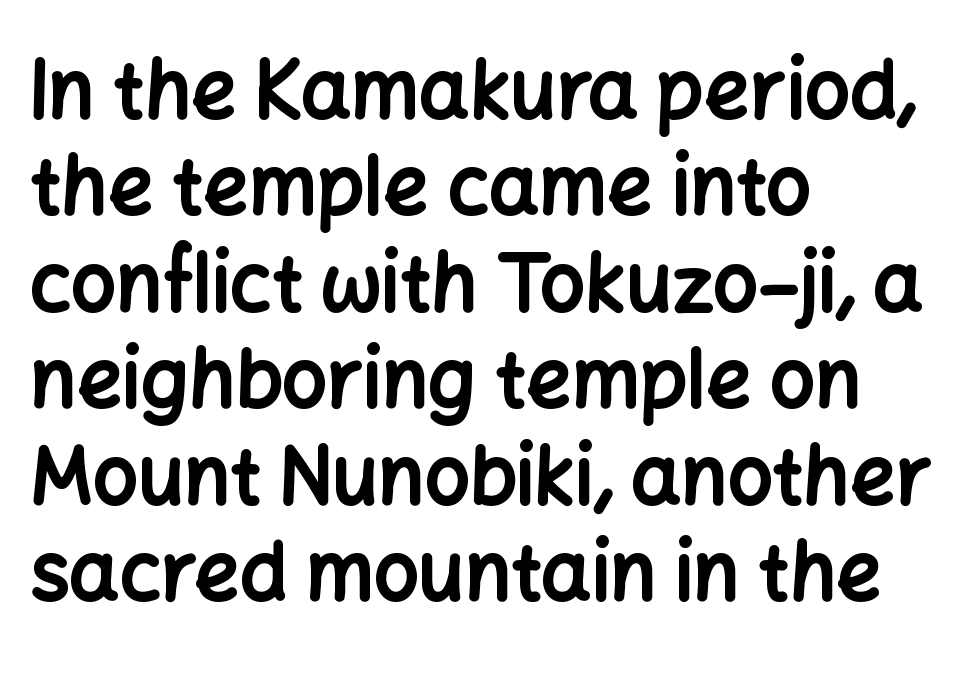
Line starts are locked; line ends wander. As a designer I'd log this as weight 700, bold. Here the glyphs are tracked normally, forming tight word shapes. Look at the bottom of the vertical strokes: they stop flat, with no serifs. The words here are not underlined. No italicization has been applied; the sample stays upright.
